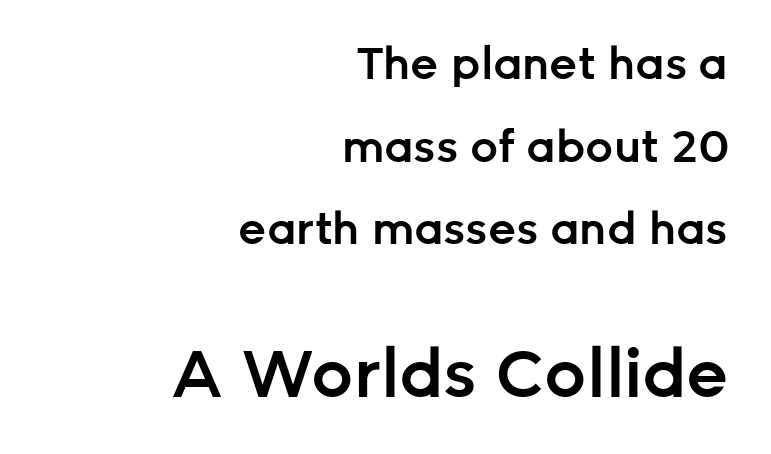
The image shows 66 px semibold sans-serif type, upright; set right-aligned, line spacing 1.88x, normal letter spacing, not underlined; the second (bottom) block is 1.5x larger; low stroke contrast and a medium x-height.
